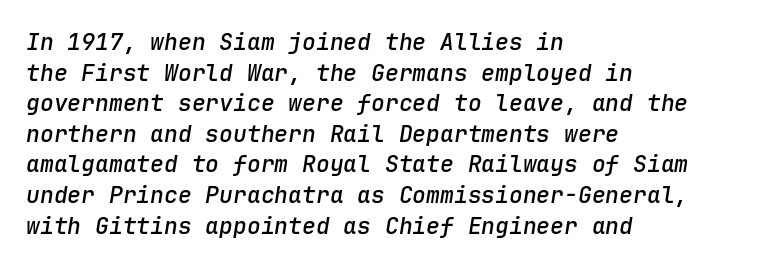
Q: Is the text bold? A: Semi-bold.
Q: Is the text italic (slanted)? A: Yes, it leans right by about 9 degrees.
Q: Is the text underlined? A: No.
Q: How is the paragraph aligned? A: Left-aligned.
Q: Is the spacing between letters normal or unusually wide? A: Normal.
Q: Is the spacing between lines tight, normal or loose? A: Normal.
